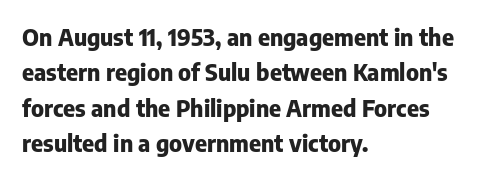
The image shows 23 px bold type, upright; set left-aligned, normal line spacing (1.54x), normal letter spacing, not underlined.
